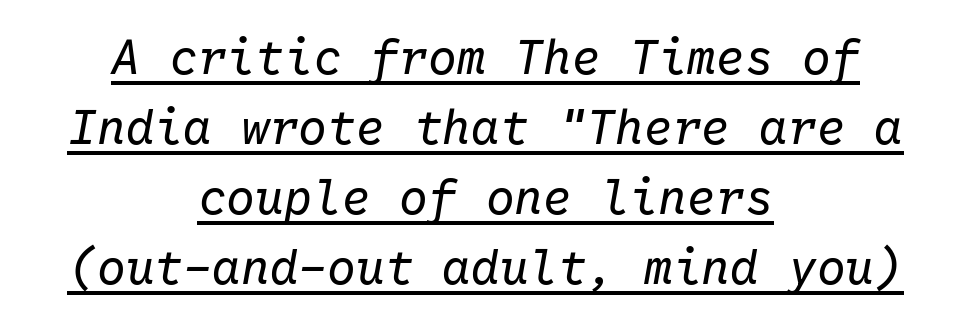
{"italic": "yes", "lean": "right", "slant_degrees": 10, "bold": "no", "weight": "regular", "width": "normal", "stroke_contrast": "low", "x_height": "medium", "monospaced": "yes", "underline": "yes", "align": "center", "line_spacing": "normal", "line_spacing_ratio": 1.46, "letter_spacing": "normal", "letter_spacing_em": 0.0, "glyph_px": 48}
